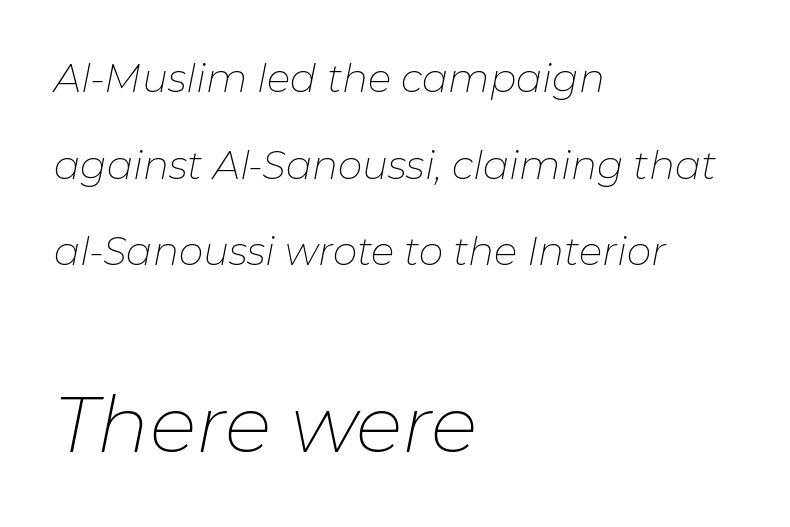
Q: Is the text bold? A: No.
Q: Is the text italic (slanted)? A: Yes, it leans right by about 11 degrees.
Q: Is the text underlined? A: No.
Q: How is the paragraph aligned? A: Left-aligned.
Q: Is the spacing between letters normal or unusually wide? A: Normal.
Q: Is the spacing between lines tight, normal or loose? A: Loose.
Q: Which block of text is set in a larger size, the first (top) or the second (bottom)? A: The second (bottom) one.
Q: Width (condensed, normal, or wide)? A: Normal.
Q: Stroke contrast? A: Low.
Q: x-height? A: Medium.
Q: Monospaced? A: No.
